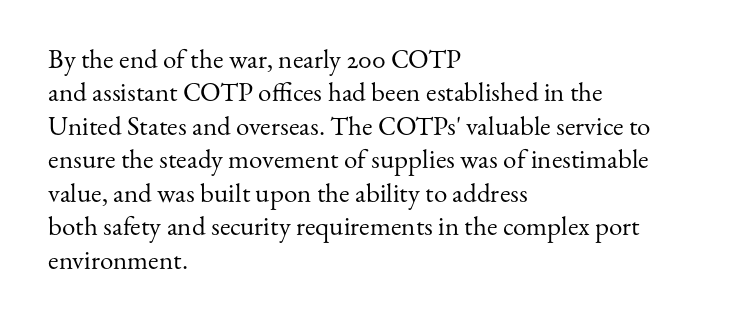
{"italic": "no", "bold": "no", "underline": "no", "align": "left", "line_spacing_ratio": 1.24, "letter_spacing": "normal", "letter_spacing_em": 0.0, "glyph_px": 27}
